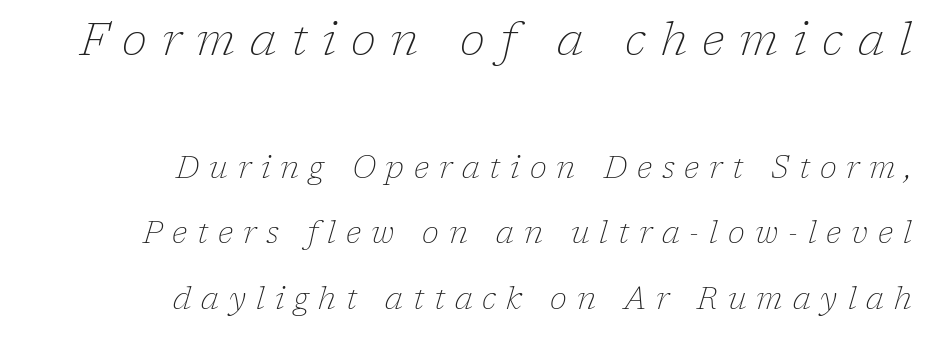
Each row of text sits above clean, open space. Weight: regular or lighter. Does the lettering tilt? It does — this is italic. Two sizes are in play, and the larger belongs to the first block. This block would shrink considerably if given ordinary leading; it's expanded now. Proportional: the letters do not fall into vertical columns.
